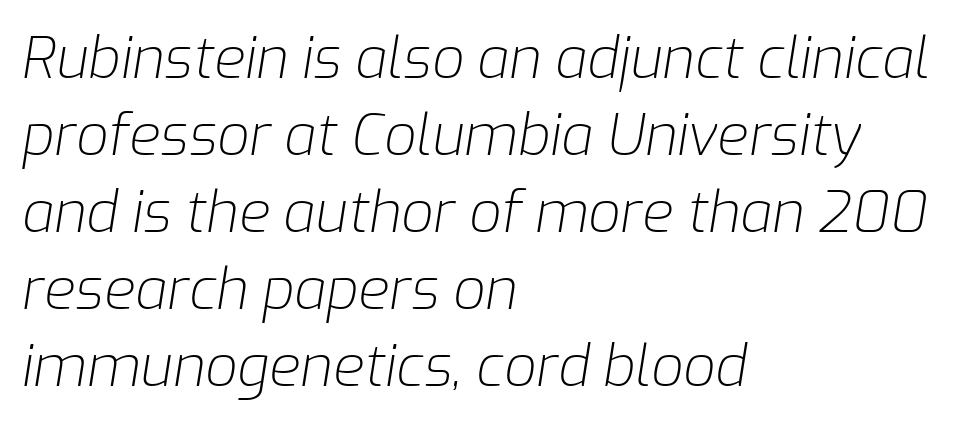
{"italic": "yes", "lean": "right", "slant_degrees": 9, "bold": "no", "weight": "light", "width": "normal", "stroke_contrast": "low", "x_height": "medium", "monospaced": "no", "underline": "no", "align": "left", "line_spacing": "normal", "line_spacing_ratio": 1.35, "letter_spacing": "normal", "letter_spacing_em": 0.0, "glyph_px": 57}
